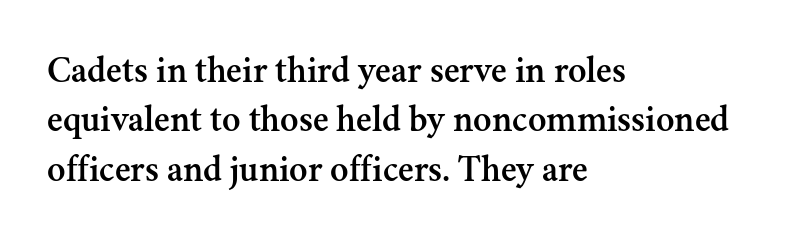
The image shows 38 px serif type, upright; set left-aligned, normal line spacing (1.3x), normal letter spacing, not underlined; medium stroke contrast and a small x-height.
